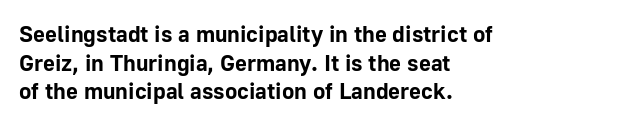
The image shows 23 px bold type, upright; set left-aligned, normal line spacing (1.25x), normal letter spacing, not underlined.
